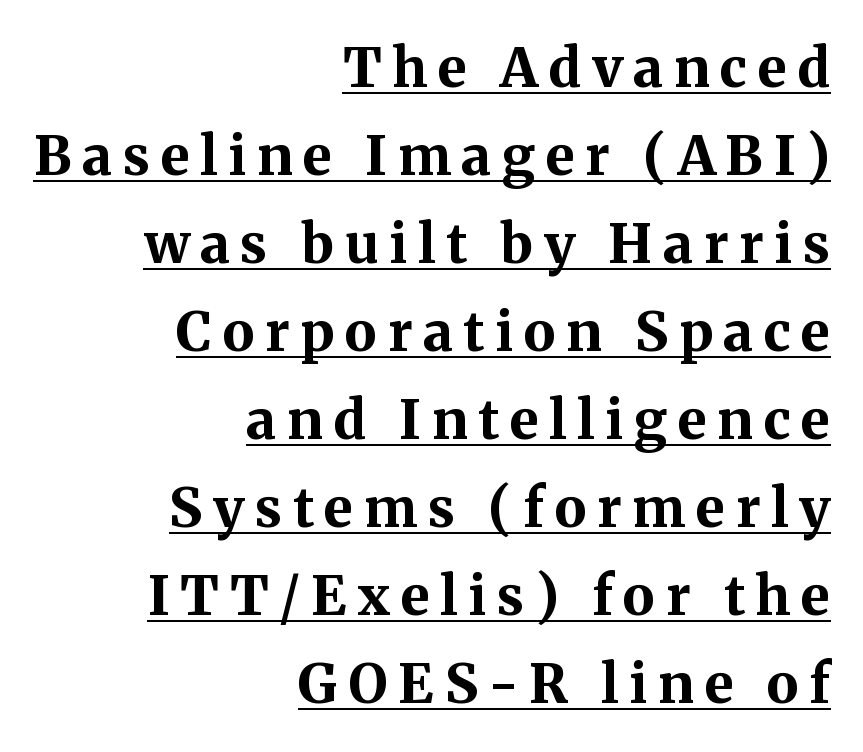
Proportional: the letters do not fall into vertical columns. One glance says typical: line gaps are just what's usual. The text block is weighted toward the right margin, trailing off unevenly leftward. The designer went with a serif here, giving each stem small feet. Compared with an ordinary text face, these strokes are far heavier — a full bold.
